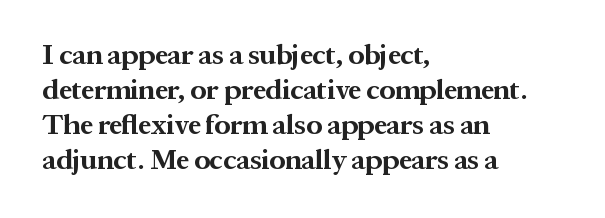
Q: Is the text bold? A: Yes.
Q: Is the text italic (slanted)? A: No, it is upright.
Q: Is the typeface a serif or a sans-serif typeface? A: Serif.
Q: Is the text underlined? A: No.
Q: How is the paragraph aligned? A: Left-aligned.
Q: Is the spacing between letters normal or unusually wide? A: Normal.
Q: Is the spacing between lines tight, normal or loose? A: Normal.
Q: Width (condensed, normal, or wide)? A: Normal.
Q: Stroke contrast? A: Medium.
Q: x-height? A: Medium.
Q: Monospaced? A: No.
